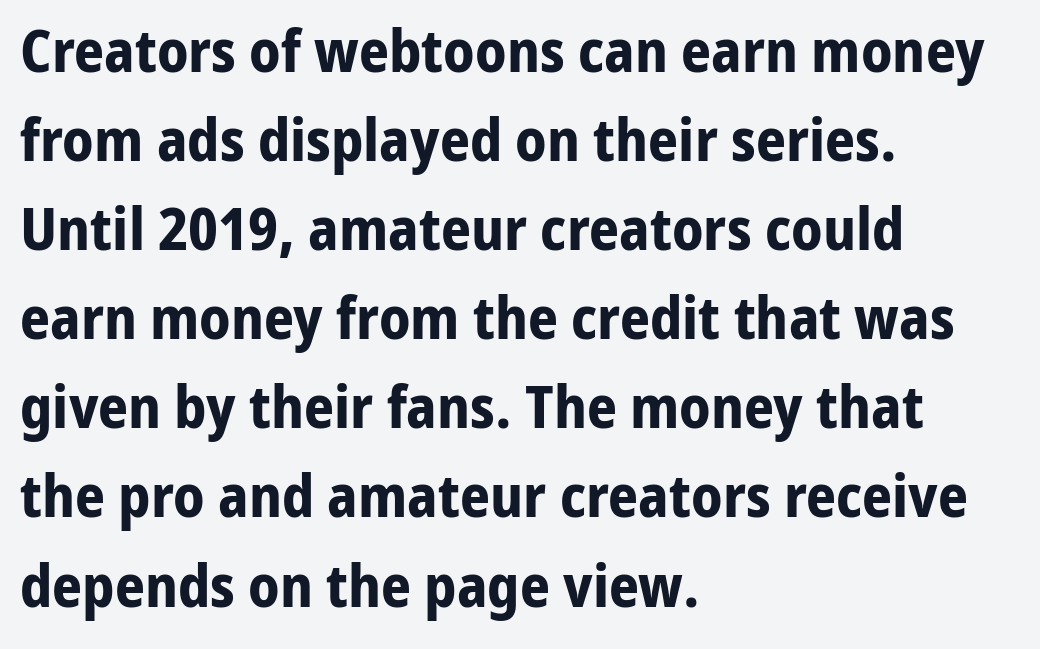
The image shows 59 px bold sans-serif type, upright; set left-aligned, normal line spacing (1.51x), normal letter spacing, not underlined; low stroke contrast and a medium x-height.
